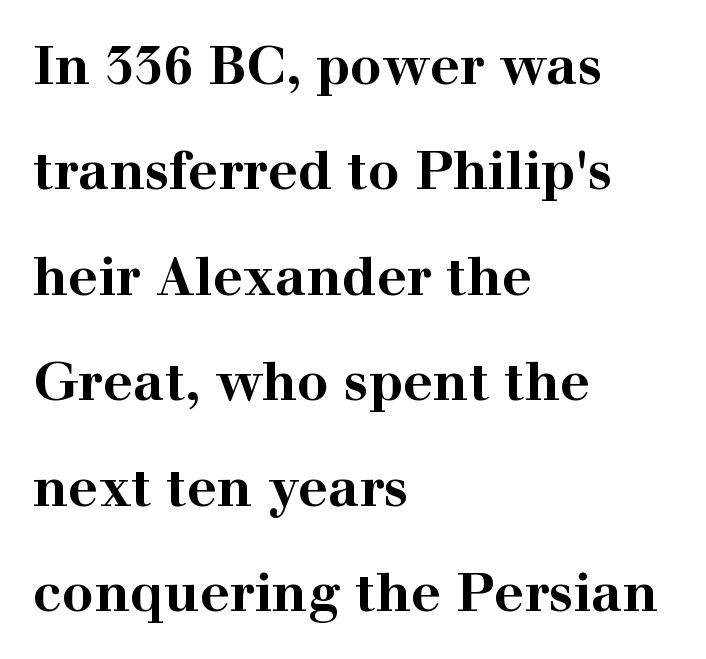
{"serif": "yes", "italic": "no", "bold": "yes", "weight": "bold", "width": "wide", "stroke_contrast": "high", "x_height": "medium", "monospaced": "no", "underline": "no", "align": "left", "line_spacing": "loose", "line_spacing_ratio": 1.99, "letter_spacing": "normal", "letter_spacing_em": 0.0, "glyph_px": 53}
